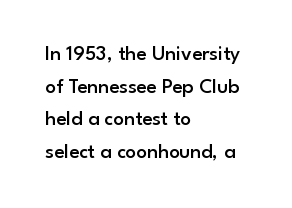
Q: Is the text bold? A: Semi-bold.
Q: Is the text italic (slanted)? A: No, it is upright.
Q: Is the text underlined? A: No.
Q: How is the paragraph aligned? A: Left-aligned.
Q: Is the spacing between letters normal or unusually wide? A: Normal.
Q: Is the spacing between lines tight, normal or loose? A: Normal.
